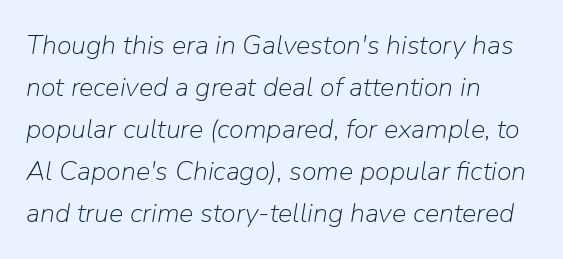
{"italic": "yes", "lean": "right", "slant_degrees": 9, "bold": "no", "underline": "no", "align": "left", "line_spacing": "normal", "line_spacing_ratio": 1.56, "letter_spacing": "normal", "letter_spacing_em": 0.0, "glyph_px": 27}
